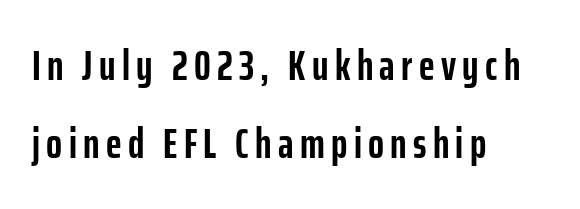
The image shows 42 px semibold, condensed sans-serif type, upright; set left-aligned, line spacing 1.85x, not underlined; low stroke contrast and a medium x-height.
